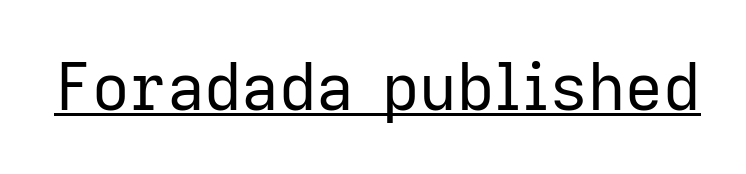
Q: Is the text bold? A: No.
Q: Is the text italic (slanted)? A: No, it is upright.
Q: Is the typeface a serif or a sans-serif typeface? A: Sans-serif.
Q: Is the text underlined? A: Yes.
Q: Is the spacing between letters normal or unusually wide? A: Normal.
Q: Width (condensed, normal, or wide)? A: Normal.
Q: Stroke contrast? A: Low.
Q: x-height? A: Medium.
Q: Monospaced? A: No.
